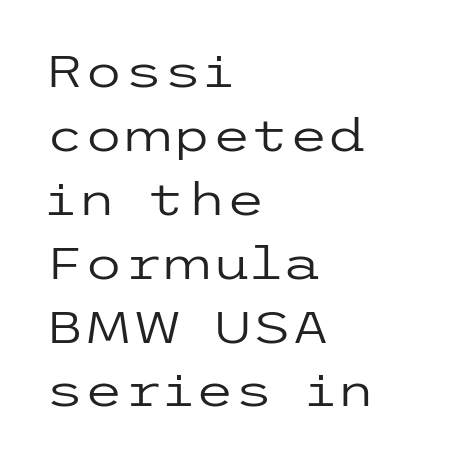
Q: Is the text bold? A: No.
Q: Is the text italic (slanted)? A: No, it is upright.
Q: Is the typeface a serif or a sans-serif typeface? A: Sans-serif.
Q: Is the text underlined? A: No.
Q: How is the paragraph aligned? A: Left-aligned.
Q: Is the spacing between letters normal or unusually wide? A: Normal.
Q: Is the spacing between lines tight, normal or loose? A: Normal.
Q: Width (condensed, normal, or wide)? A: Wide.
Q: Stroke contrast? A: Low.
Q: x-height? A: Medium.
